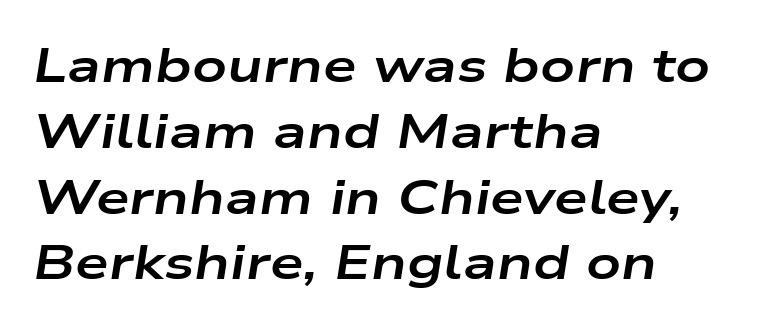
Yep, that's italic — everything's leaning. This block has exactly the height ordinary leading produces. The rendering keeps characters at their native spacing. These lines are rendered in a variable-pitch font. All the whitespace from short lines collects on the right. The rendering uses a bold face; every stroke is thick and dark.
